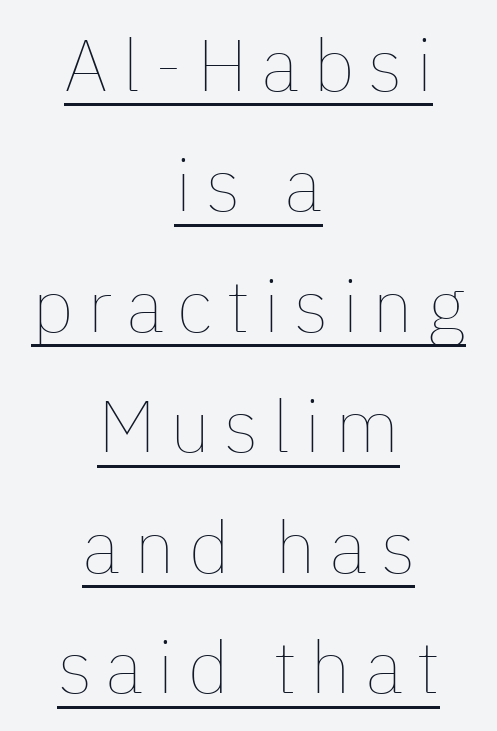
The image shows 73 px thin type, upright; set centered, normal line spacing (1.65x), underlined; low stroke contrast and a medium x-height.
